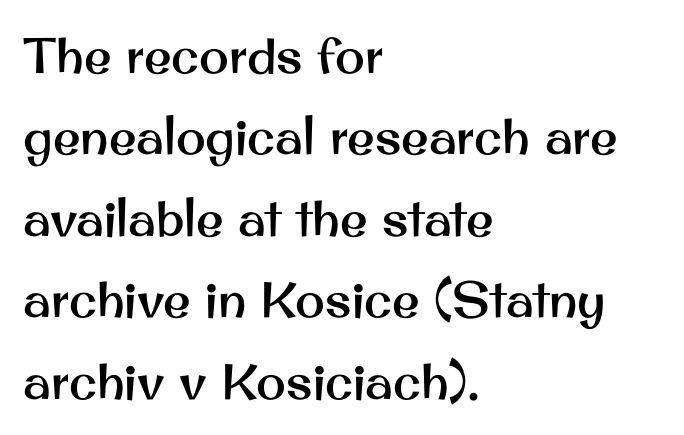
The image shows 50 px sans-serif type, upright; set left-aligned, normal line spacing (1.63x), normal letter spacing, not underlined; medium stroke contrast and a small x-height.
